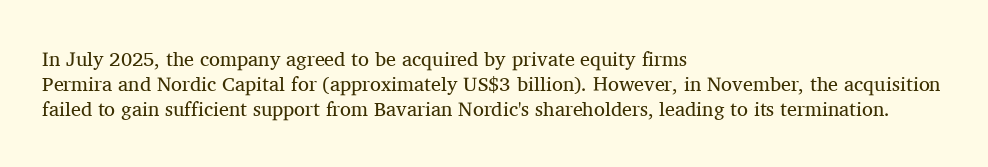
{"italic": "no", "bold": "no", "underline": "no", "align": "left", "line_spacing_ratio": 1.24, "letter_spacing": "normal", "letter_spacing_em": 0.0, "glyph_px": 20}
